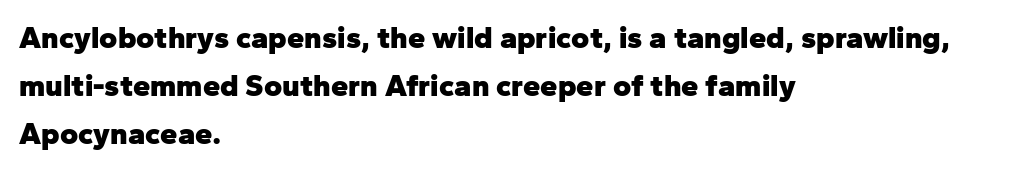
Q: Is the text bold? A: Yes.
Q: Is the text italic (slanted)? A: No, it is upright.
Q: Is the typeface a serif or a sans-serif typeface? A: Sans-serif.
Q: Is the text underlined? A: No.
Q: How is the paragraph aligned? A: Left-aligned.
Q: Is the spacing between letters normal or unusually wide? A: Normal.
Q: Is the spacing between lines tight, normal or loose? A: Normal.
Q: Width (condensed, normal, or wide)? A: Normal.
Q: Stroke contrast? A: Low.
Q: x-height? A: Medium.
Q: Monospaced? A: No.
